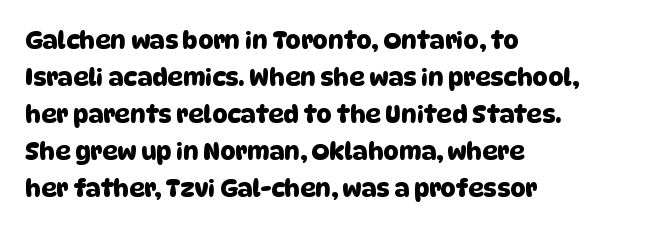
The image shows 24 px text type; set left-aligned, normal line spacing (1.54x), normal letter spacing, not underlined.
